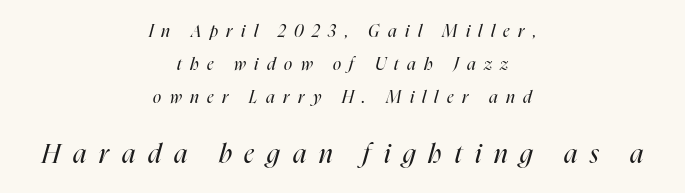
The image shows 26 px text type, italic (leaning right); set centered, loose line spacing (1.93x), unusually wide letter spacing (+0.5 em), not underlined; the second (bottom) block is 1.53x larger.
